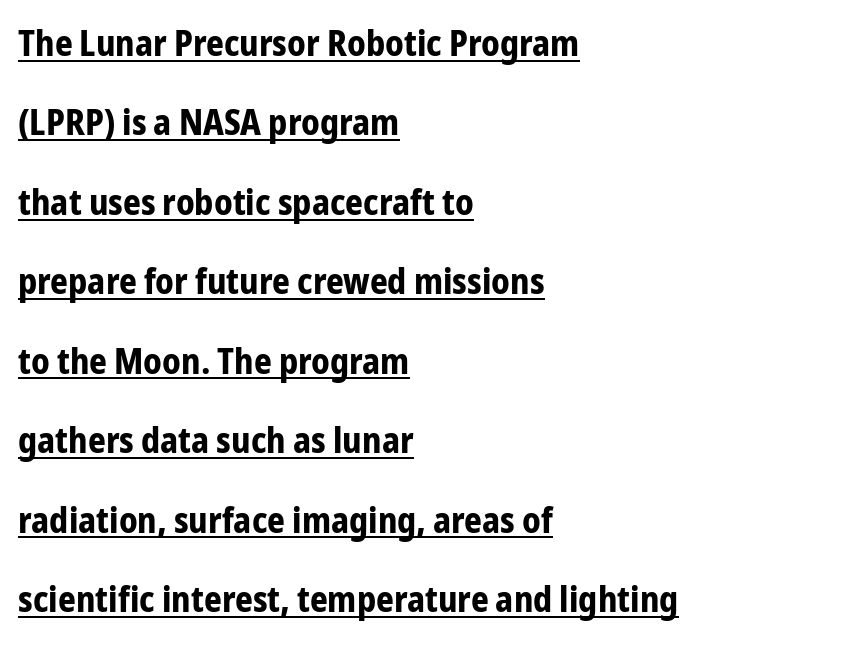
{"serif": "no", "italic": "no", "bold": "yes", "weight": "bold", "width": "condensed", "stroke_contrast": "low", "x_height": "medium", "monospaced": "no", "underline": "yes", "align": "left", "line_spacing": "loose", "line_spacing_ratio": 2.27, "letter_spacing": "normal", "letter_spacing_em": 0.0, "glyph_px": 35}
